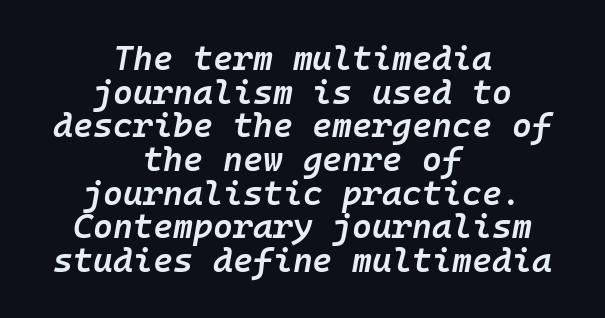
{"italic": "yes", "lean": "right", "slant_degrees": 10, "bold": "semi", "weight": "semibold", "width": "normal", "stroke_contrast": "low", "x_height": "medium", "monospaced": "yes", "underline": "no", "align": "center", "line_spacing": "tight", "line_spacing_ratio": 0.99, "letter_spacing": "normal", "letter_spacing_em": 0.0, "glyph_px": 34}
